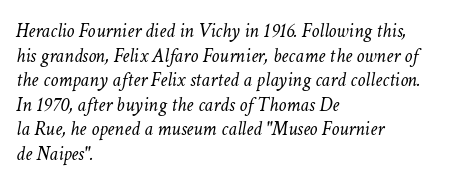
The image shows 20 px text type, italic (leaning right); set left-aligned, line spacing 1.23x, normal letter spacing, not underlined.
